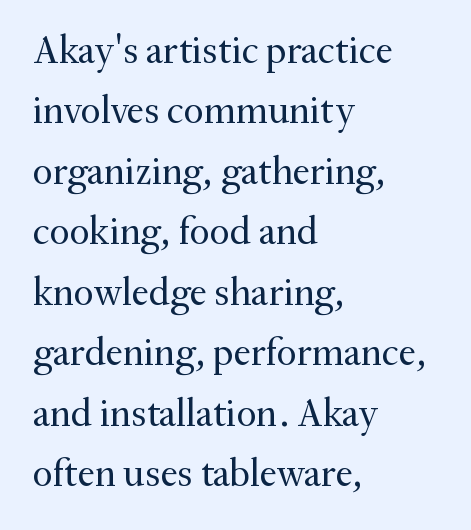
Unlike a clean sans, this face finishes its strokes with serifs. Heft: none added — not bold. Here the designer chose a conventional face with non-uniform glyph widths. Which margin do the lines hug? The left one — the right edge is uneven. The foot of each line stays bare and open. Nothing unusual about the tracking: characters are spaced as the font intends.
